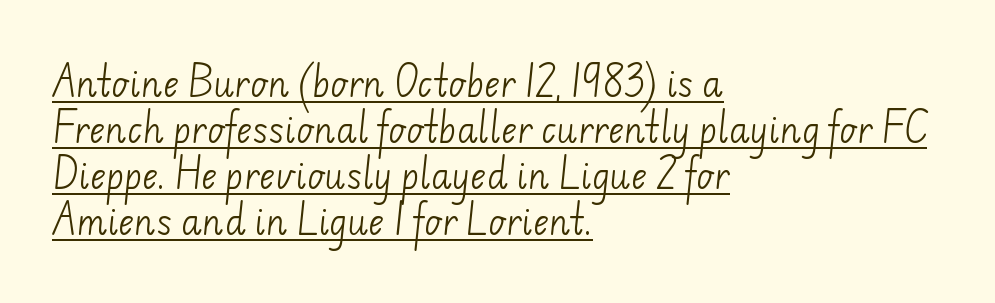
The strokes are not fattened; the text isn't bold. The typeface chosen for these lines omits serifs. A classic flush-left, rag-right setting is used for this passage. Compared with typical body copy, the letter spacing here is the same.
